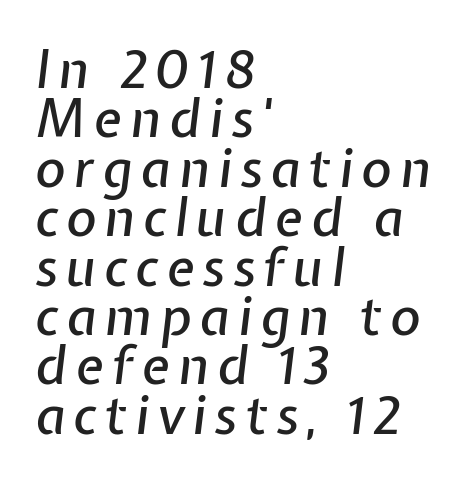
The image shows 52 px text type, italic (leaning right); set left-aligned, tight line spacing (0.95x), not underlined; low stroke contrast and a medium x-height.
